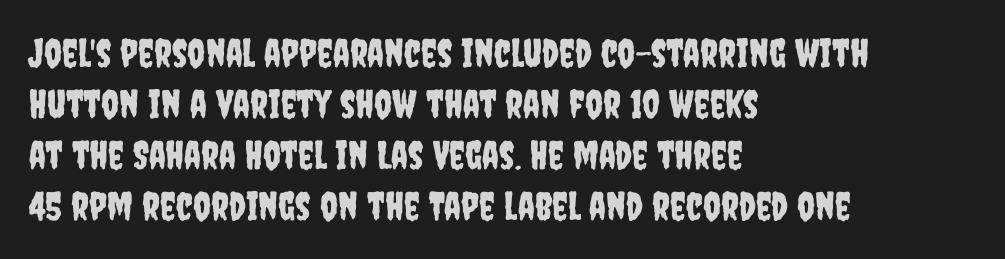
{"serif": "no", "italic": "no", "width": "condensed", "stroke_contrast": "low", "x_height": "large", "monospaced": "no", "underline": "no", "align": "left", "line_spacing": "normal", "line_spacing_ratio": 1.31, "letter_spacing": "normal", "letter_spacing_em": 0.0, "glyph_px": 39}
